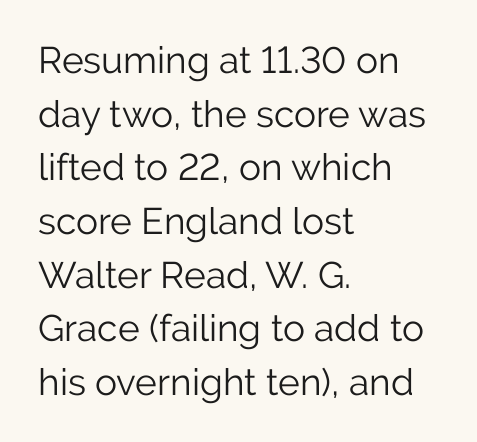
Q: Is the text bold? A: No.
Q: Is the text italic (slanted)? A: No, it is upright.
Q: Is the typeface a serif or a sans-serif typeface? A: Sans-serif.
Q: Is the text underlined? A: No.
Q: How is the paragraph aligned? A: Left-aligned.
Q: Is the spacing between letters normal or unusually wide? A: Normal.
Q: Is the spacing between lines tight, normal or loose? A: Normal.
Q: Width (condensed, normal, or wide)? A: Normal.
Q: Stroke contrast? A: Low.
Q: x-height? A: Medium.
Q: Monospaced? A: No.
